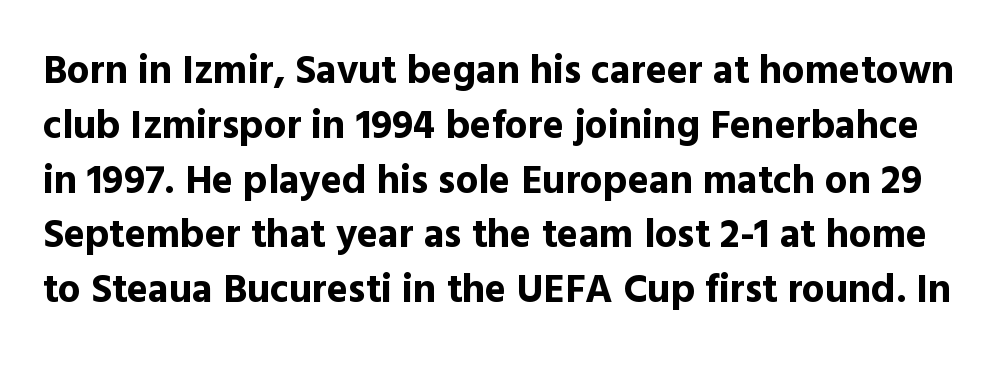
{"serif": "no", "italic": "no", "bold": "yes", "weight": "bold", "width": "normal", "x_height": "medium", "monospaced": "no", "underline": "no", "line_spacing": "normal", "line_spacing_ratio": 1.37, "letter_spacing": "normal", "letter_spacing_em": 0.0, "glyph_px": 40}
